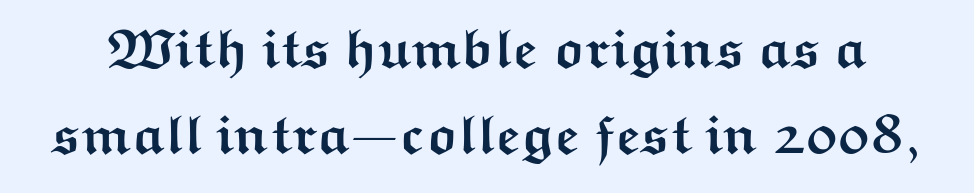
{"serif": "no", "italic": "no", "bold": "yes", "weight": "semibold", "width": "wide", "stroke_contrast": "medium", "x_height": "medium", "monospaced": "no", "underline": "no", "line_spacing": "normal", "line_spacing_ratio": 1.57, "letter_spacing": "normal", "letter_spacing_em": 0.0, "glyph_px": 55}
